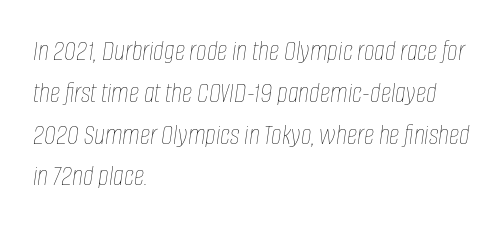
{"italic": "yes", "lean": "right", "slant_degrees": 8, "bold": "no", "weight": "thin", "width": "condensed", "stroke_contrast": "low", "x_height": "large", "monospaced": "no", "underline": "no", "align": "left", "line_spacing": "normal", "line_spacing_ratio": 1.44, "letter_spacing": "normal", "letter_spacing_em": 0.0, "glyph_px": 29}
